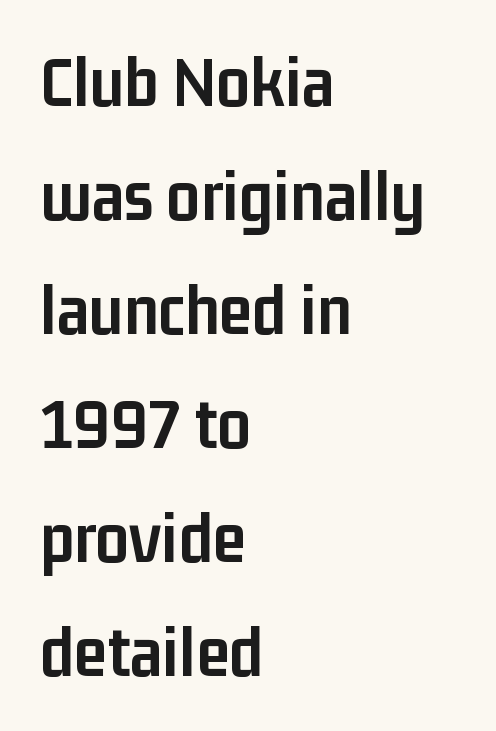
The image shows 74 px semibold, condensed sans-serif type, upright; set left-aligned, normal line spacing (1.54x), normal letter spacing, not underlined; low stroke contrast and a medium x-height.
